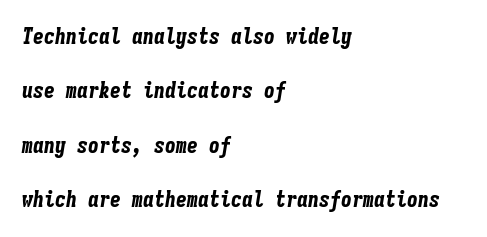
Compared with ordinary roman type, these characters are visibly tilted. This rendering leaves character spacing at its baseline value. If you drew a ruler down the left edge, every line would touch it. The lines are spread far apart with generous leading. Underline: absent.
